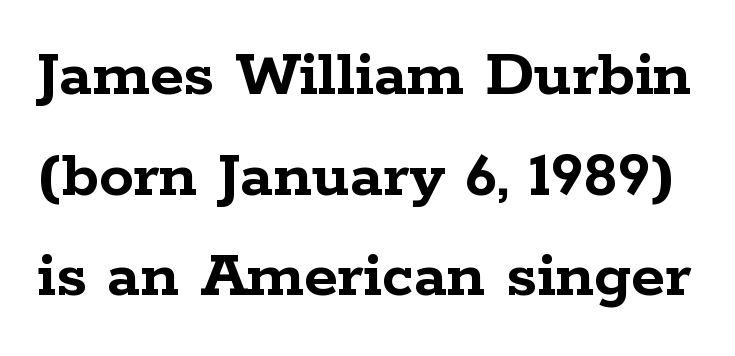
{"serif": "yes", "italic": "no", "bold": "yes", "weight": "semibold", "width": "wide", "stroke_contrast": "low", "x_height": "medium", "monospaced": "no", "underline": "no", "line_spacing": "normal", "line_spacing_ratio": 1.46, "letter_spacing": "normal", "letter_spacing_em": 0.0, "glyph_px": 69}
